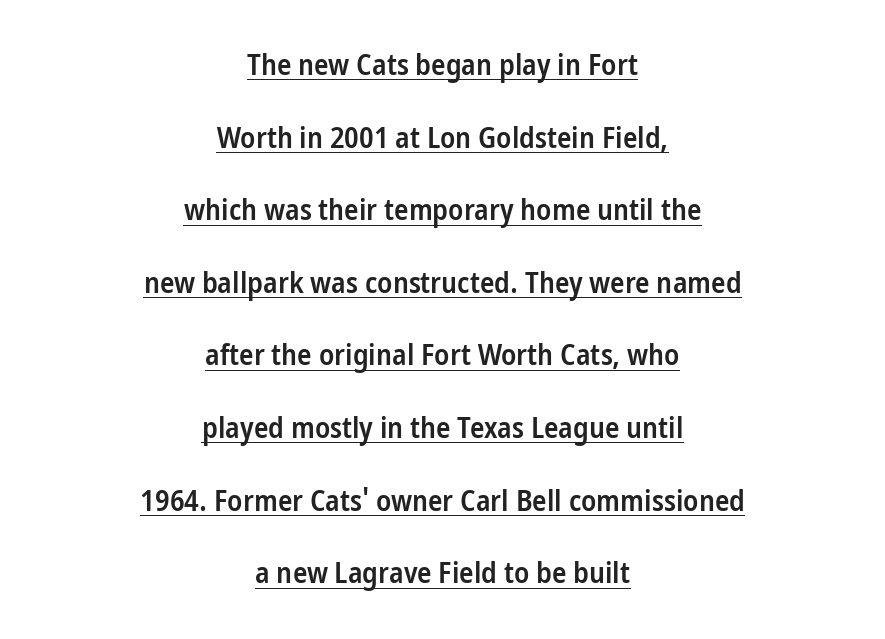
Q: Is the text bold? A: Semi-bold.
Q: Is the text italic (slanted)? A: No, it is upright.
Q: Is the typeface a serif or a sans-serif typeface? A: Sans-serif.
Q: Is the text underlined? A: Yes.
Q: How is the paragraph aligned? A: Centered.
Q: Is the spacing between letters normal or unusually wide? A: Normal.
Q: Is the spacing between lines tight, normal or loose? A: Loose.
Q: Width (condensed, normal, or wide)? A: Condensed.
Q: Stroke contrast? A: Low.
Q: x-height? A: Medium.
Q: Monospaced? A: No.
